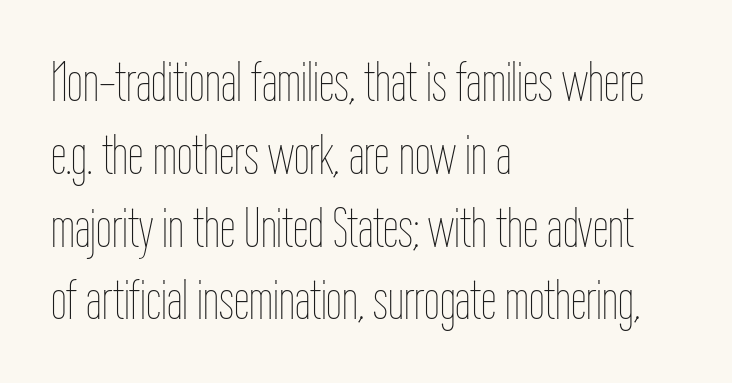
The image shows 56 px thin, condensed type, upright; set left-aligned, normal line spacing (1.3x), normal letter spacing, not underlined; low stroke contrast and a medium x-height.
